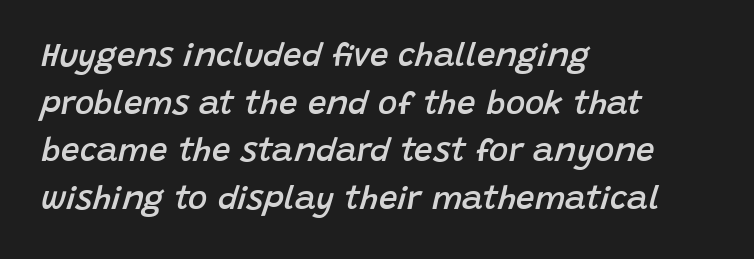
The image shows 33 px semibold type, italic (leaning right); set left-aligned, normal line spacing (1.44x), normal letter spacing, not underlined; low stroke contrast and a large x-height.
